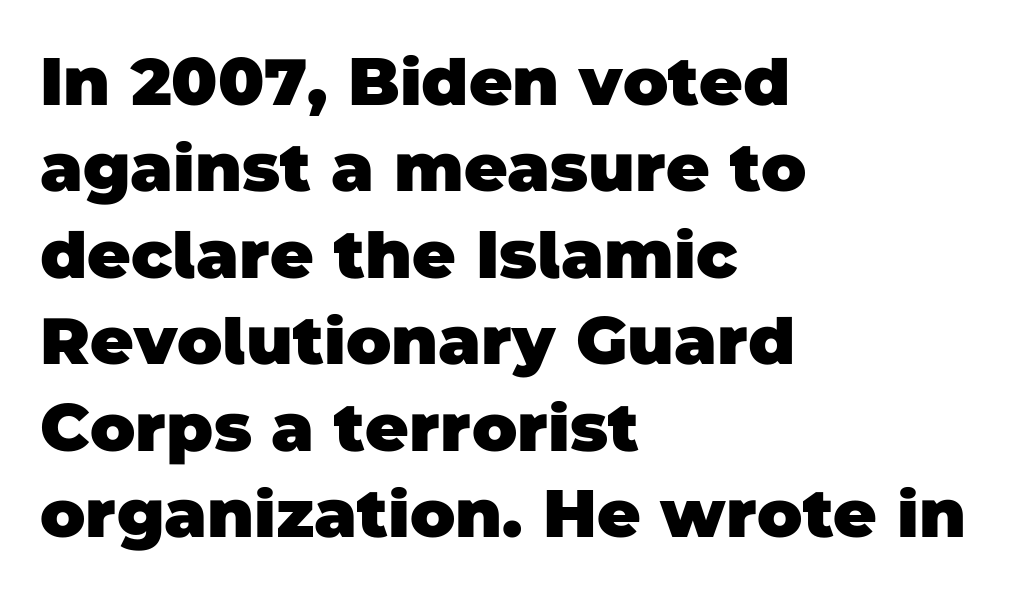
{"serif": "no", "bold": "yes", "weight": "heavy", "width": "normal", "stroke_contrast": "low", "x_height": "large", "monospaced": "no", "underline": "no", "align": "left", "line_spacing": "normal", "line_spacing_ratio": 1.29, "letter_spacing": "normal", "letter_spacing_em": 0.0, "glyph_px": 67}
